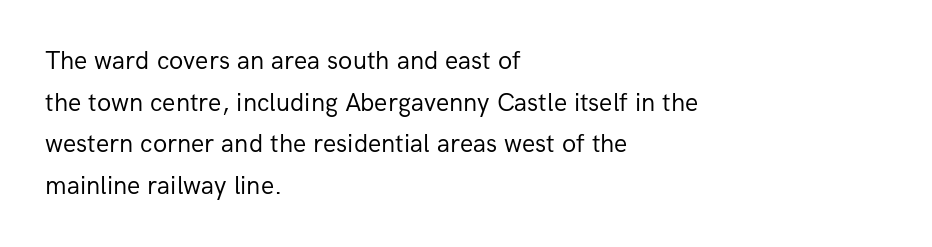
{"italic": "no", "bold": "no", "underline": "no", "align": "left", "line_spacing": "normal", "line_spacing_ratio": 1.6, "letter_spacing": "normal", "letter_spacing_em": 0.0, "glyph_px": 26}
